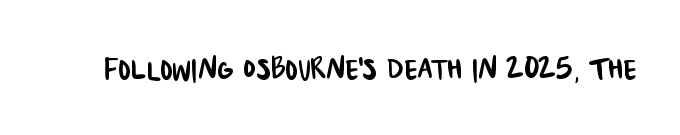
The image shows 38 px condensed sans-serif type; set normal letter spacing, not underlined; low stroke contrast and a large x-height.
